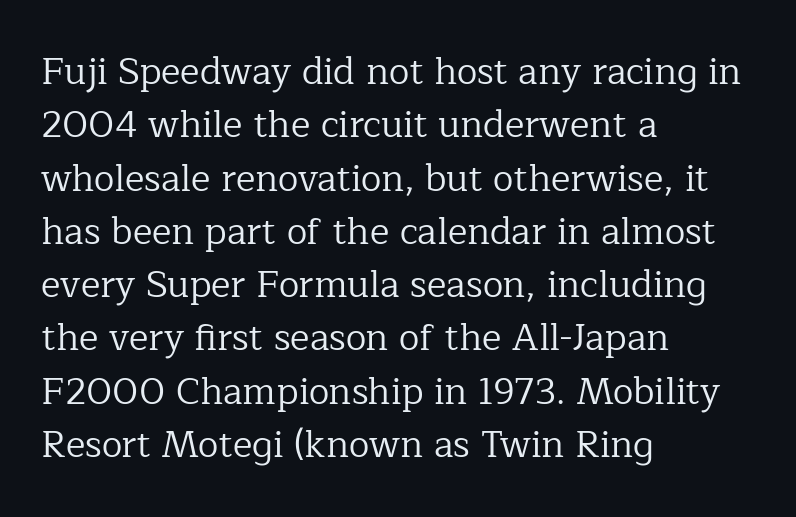
Horizontal bands of white between lines are of average thickness. The gaps between neighbouring characters are ordinary and unremarkable. The type sits square on the baseline with zero lean. Descender tails drop into unmarked territory.
